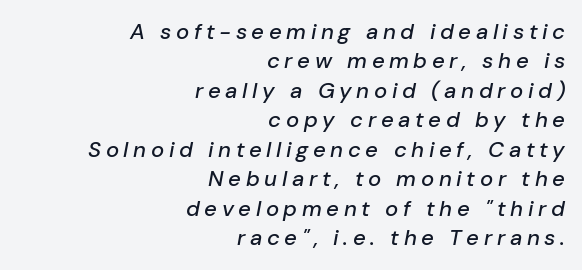
Each new line begins a customary step beneath the previous one. Look at the tracking — it's clearly loosened, letters drifting apart. The space beneath each line is pristine and unruled. Yep, that's italic — everything's leaning. Short and long lines alike share a common ending point at right.
